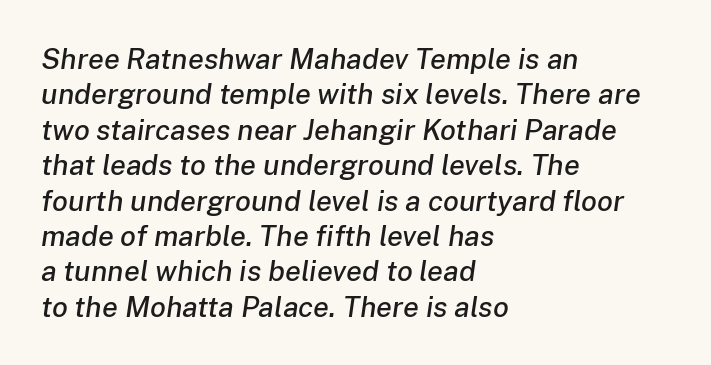
Q: Is the text italic (slanted)? A: Yes, it leans right by about 8 degrees.
Q: Is the text underlined? A: No.
Q: How is the paragraph aligned? A: Left-aligned.
Q: Is the spacing between letters normal or unusually wide? A: Normal.
Q: Width (condensed, normal, or wide)? A: Normal.
Q: Stroke contrast? A: Low.
Q: x-height? A: Medium.
Q: Monospaced? A: No.
